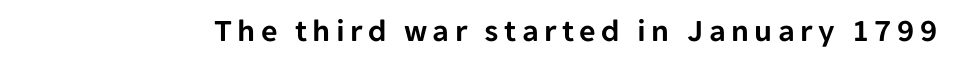
Q: Is the text italic (slanted)? A: No, it is upright.
Q: Is the typeface a serif or a sans-serif typeface? A: Sans-serif.
Q: Is the text underlined? A: No.
Q: Width (condensed, normal, or wide)? A: Normal.
Q: Stroke contrast? A: Low.
Q: x-height? A: Medium.
Q: Monospaced? A: No.
